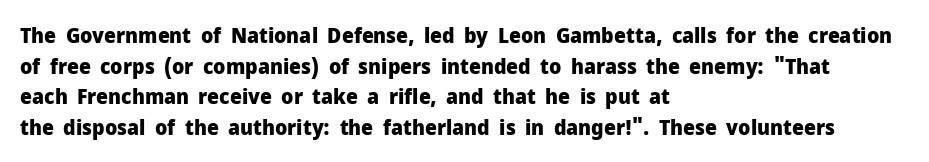
{"italic": "no", "bold": "yes", "underline": "no", "align": "left", "line_spacing": "normal", "line_spacing_ratio": 1.46, "letter_spacing": "normal", "letter_spacing_em": 0.0, "glyph_px": 21}
